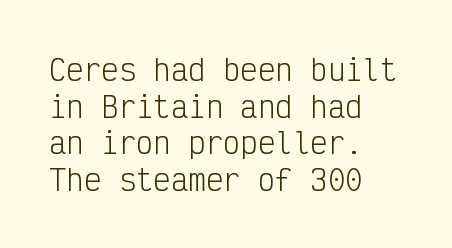
Is there any slant? The stems are plumb. Vertical stems look standard width or narrower in stroke. Observe the absence of serifs on each vertical stroke in this sample. Descenders are the only things crossing below the line. The vertical gap from one line to the next is medium. Where is the straight margin? On the left.
